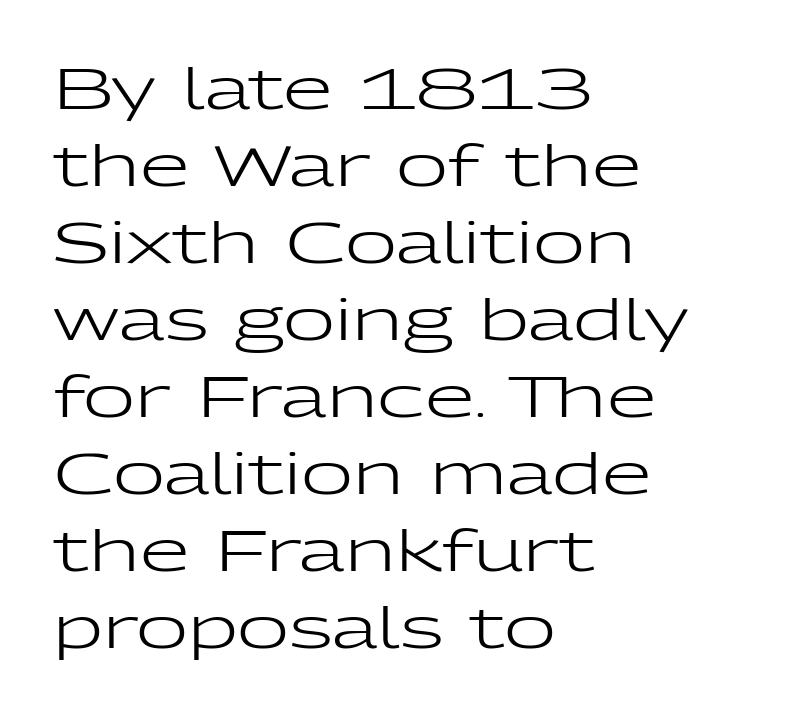
{"serif": "no", "italic": "no", "bold": "no", "weight": "regular", "width": "wide", "stroke_contrast": "low", "x_height": "medium", "monospaced": "no", "underline": "no", "align": "left", "line_spacing": "normal", "line_spacing_ratio": 1.35, "letter_spacing": "normal", "letter_spacing_em": 0.0, "glyph_px": 57}
